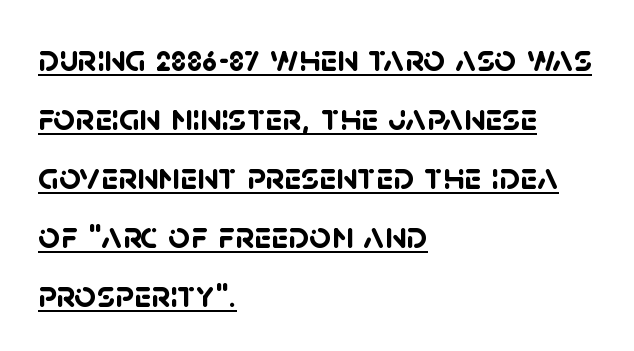
Spacing between characters is what you'd get straight out of the box. This rendering features underlined lettering. The sample has been set heavy, in full bold. If you drew a ruler down the left edge, every line would touch it. A normal amount of white space separates one row of letters from the next. Spacing verdict: proportional, widths tailored to each character.
